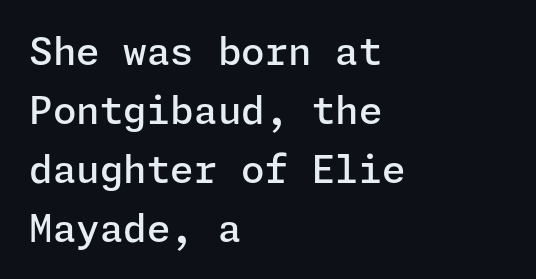
Q: Is the text bold? A: Semi-bold.
Q: Is the text italic (slanted)? A: No, it is upright.
Q: Is the typeface a serif or a sans-serif typeface? A: Sans-serif.
Q: Is the text underlined? A: No.
Q: How is the paragraph aligned? A: Left-aligned.
Q: Is the spacing between letters normal or unusually wide? A: Normal.
Q: Is the spacing between lines tight, normal or loose? A: Normal.
Q: Width (condensed, normal, or wide)? A: Normal.
Q: Stroke contrast? A: Low.
Q: x-height? A: Medium.
